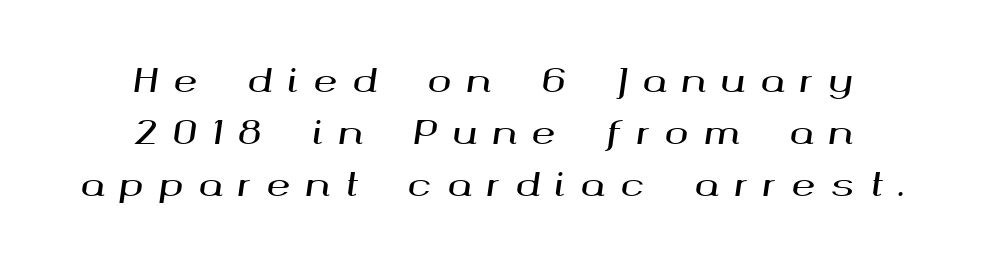
The image shows 32 px wide type, italic (leaning right); set centered, normal line spacing (1.62x), unusually wide letter spacing (+0.48 em), not underlined; medium stroke contrast and a medium x-height.
